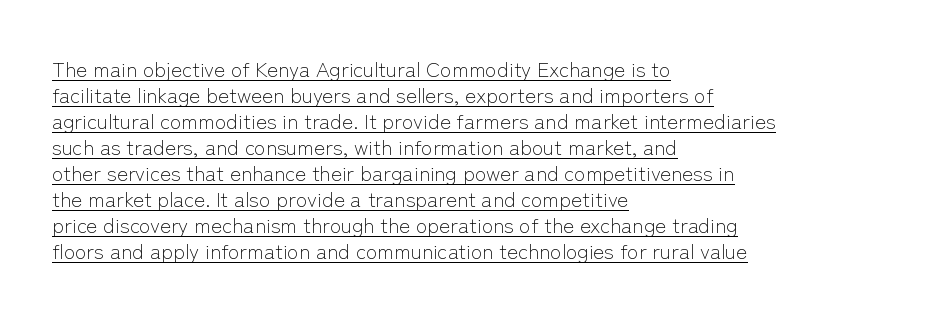
The image shows 21 px text type, upright; set left-aligned, line spacing 1.24x, normal letter spacing, underlined.
